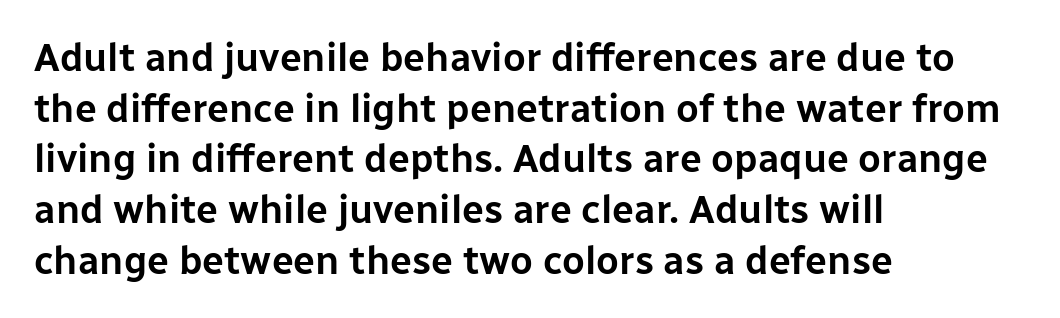
These lines are composed in type without serifs. Spacing between characters is what you'd get straight out of the box. The glyphs are unaccompanied by any horizontal stroke below them. Think of a printed novel: that variable character pitch is what you see here. The passage is arranged the way most books set body copy — flush left.
